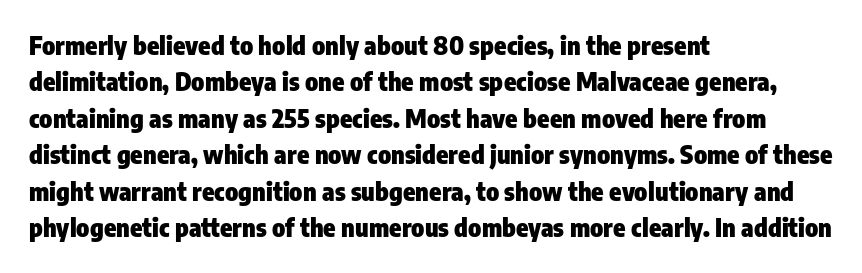
The image shows 25 px bold type, upright; set left-aligned, normal line spacing (1.46x), normal letter spacing, not underlined.
